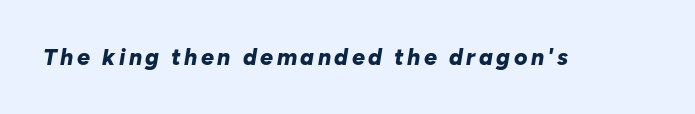
Q: Is the text bold? A: Yes.
Q: Is the text italic (slanted)? A: Yes, it leans right by about 10 degrees.
Q: Is the text underlined? A: No.
